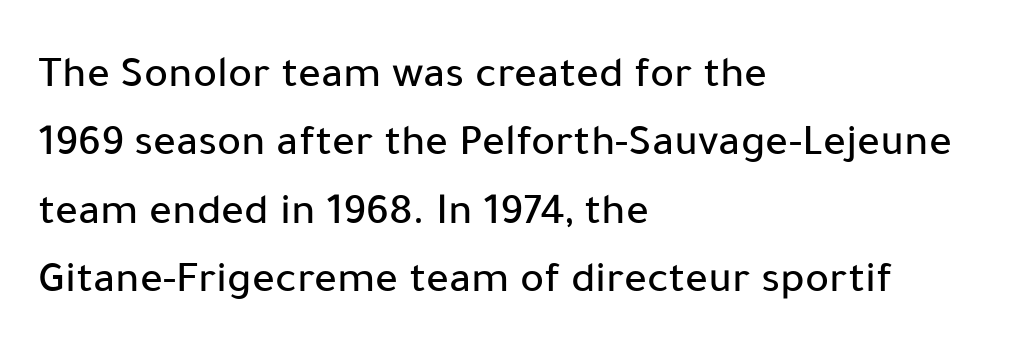
If you measured baseline to baseline, you'd find a middling distance. You could not count columns in this text — the font is proportionally spaced. This sample uses plain, unmodified letter spacing. A roman cut, with each character standing at attention. A classic flush-left, rag-right setting is used for this passage. Words float on clear page, feet unadorned.
